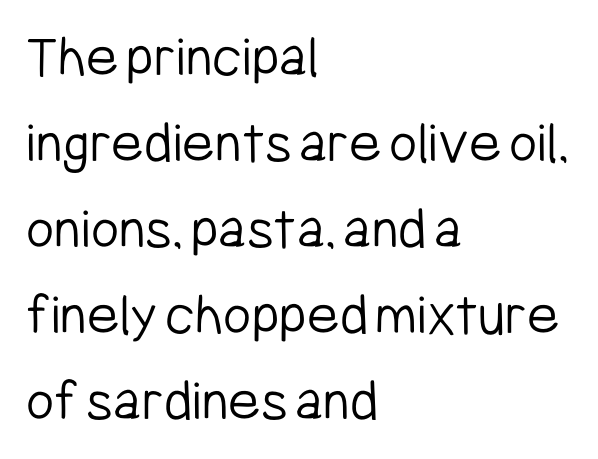
Character widths vary here, with narrow letters taking less room than wide ones. I'd call this a sans setting — the letters go barefoot. The font's upright variant was chosen for this text. Caption: multi-line text, flush left, ragged right. Lines of text with bare space underneath. Words appear dense and cohesive because spacing is normal.
